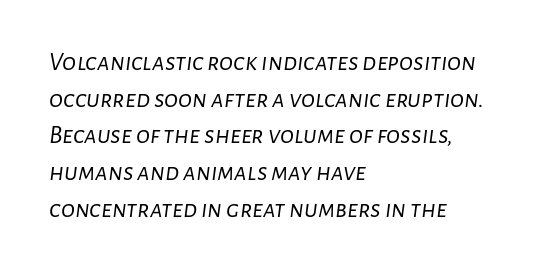
Q: Is the text bold? A: No.
Q: Is the text italic (slanted)? A: Yes, it leans right by about 7 degrees.
Q: Is the text underlined? A: No.
Q: How is the paragraph aligned? A: Left-aligned.
Q: Is the spacing between letters normal or unusually wide? A: Normal.
Q: Is the spacing between lines tight, normal or loose? A: Normal.
